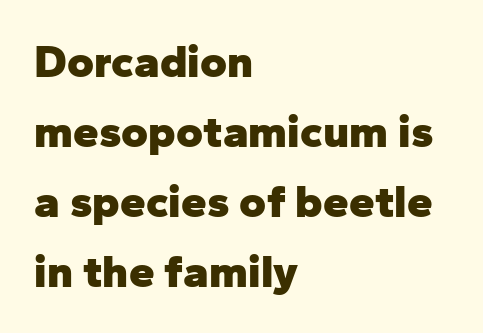
Q: Is the text bold? A: Yes.
Q: Is the text italic (slanted)? A: No, it is upright.
Q: Is the typeface a serif or a sans-serif typeface? A: Sans-serif.
Q: Is the text underlined? A: No.
Q: How is the paragraph aligned? A: Left-aligned.
Q: Is the spacing between letters normal or unusually wide? A: Normal.
Q: Is the spacing between lines tight, normal or loose? A: Normal.
Q: Width (condensed, normal, or wide)? A: Normal.
Q: Stroke contrast? A: Low.
Q: x-height? A: Medium.
Q: Monospaced? A: No.
